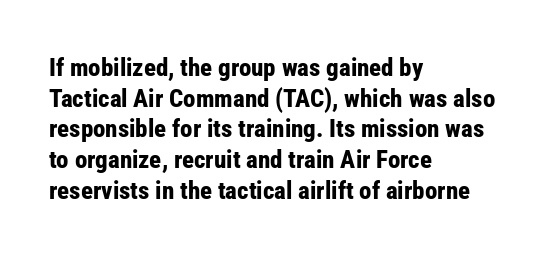
{"italic": "no", "bold": "yes", "underline": "no", "align": "left", "line_spacing_ratio": 1.23, "letter_spacing": "normal", "letter_spacing_em": 0.0, "glyph_px": 25}
